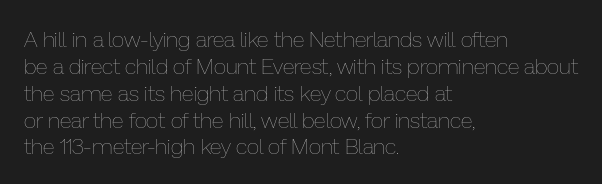
Honestly, the letter spacing is just normal — you wouldn't notice it. A student would call this left alignment; a typographer would say flush left, rag right. The font sits on the lighter half of the weight spectrum, regular included. Just letters on the line, the space beneath them empty.
